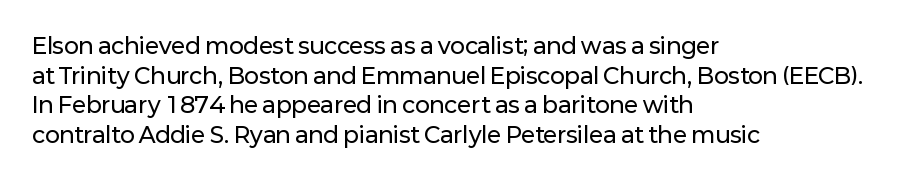
Q: Is the text italic (slanted)? A: No, it is upright.
Q: Is the text underlined? A: No.
Q: How is the paragraph aligned? A: Left-aligned.
Q: Is the spacing between letters normal or unusually wide? A: Normal.
Q: Is the spacing between lines tight, normal or loose? A: Normal.
